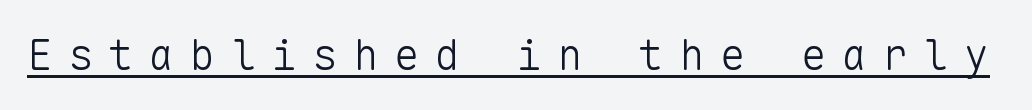
The image shows 42 px light sans-serif type, upright, monospaced; set unusually wide letter spacing (+0.37 em), underlined; low stroke contrast and a medium x-height.
